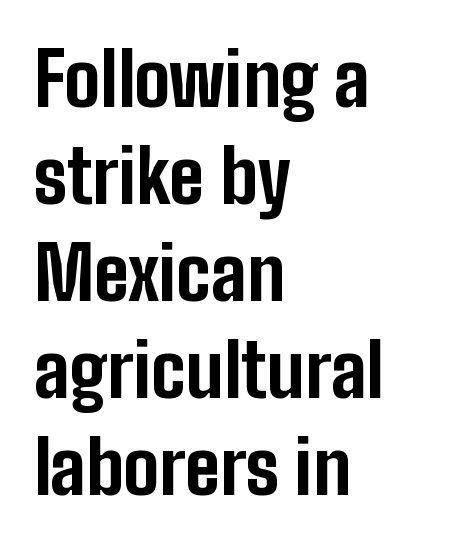
{"serif": "no", "italic": "no", "bold": "yes", "weight": "bold", "width": "condensed", "stroke_contrast": "low", "x_height": "medium", "monospaced": "no", "underline": "no", "align": "left", "line_spacing": "normal", "line_spacing_ratio": 1.31, "letter_spacing": "normal", "letter_spacing_em": 0.0, "glyph_px": 74}
